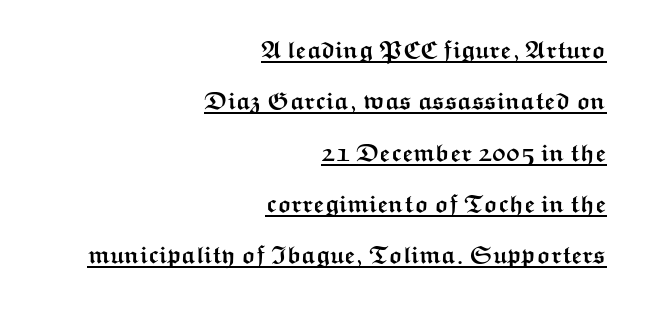
Q: Is the text bold? A: Yes.
Q: Is the text italic (slanted)? A: No, it is upright.
Q: Is the text underlined? A: Yes.
Q: How is the paragraph aligned? A: Right-aligned.
Q: Is the spacing between letters normal or unusually wide? A: Normal.
Q: Is the spacing between lines tight, normal or loose? A: Loose.
